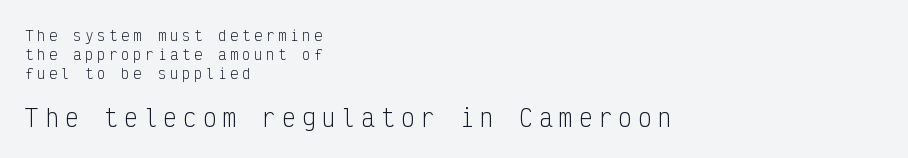
The image shows 23 px text type, upright; set left-aligned, normal line spacing (1.36x), unusually wide letter spacing (+0.26 em), not underlined; the second (bottom) block is 1.64x larger.
